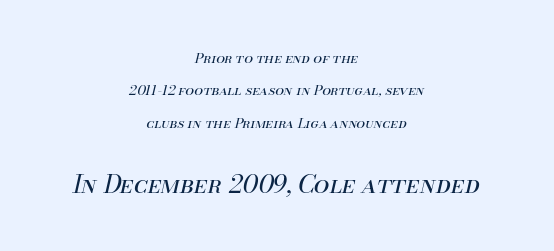
Q: Is the text bold? A: No.
Q: Is the text italic (slanted)? A: Yes, it leans right by about 13 degrees.
Q: Is the text underlined? A: No.
Q: How is the paragraph aligned? A: Centered.
Q: Is the spacing between letters normal or unusually wide? A: Normal.
Q: Is the spacing between lines tight, normal or loose? A: Loose.
Q: Which block of text is set in a larger size, the first (top) or the second (bottom)? A: The second (bottom) one.
